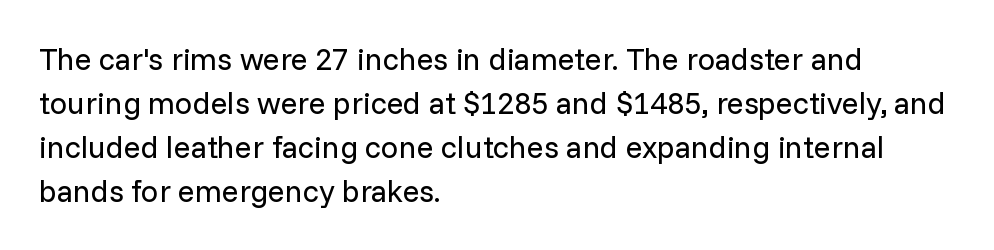
The vertical gap from one line to the next is medium. I'd call this a sans setting — the letters go barefoot. Horizontal alignment here is leftward, the default for most running prose. Has an underline been added? It has not. Tracking value appears to be zero — textbook default spacing.
